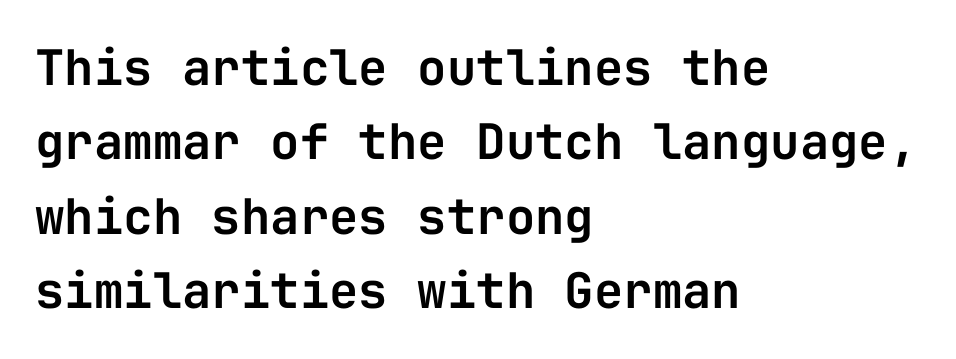
Q: Is the text italic (slanted)? A: No, it is upright.
Q: Is the typeface a serif or a sans-serif typeface? A: Sans-serif.
Q: Is the text underlined? A: No.
Q: How is the paragraph aligned? A: Left-aligned.
Q: Is the spacing between letters normal or unusually wide? A: Normal.
Q: Is the spacing between lines tight, normal or loose? A: Normal.
Q: Width (condensed, normal, or wide)? A: Normal.
Q: Stroke contrast? A: Low.
Q: x-height? A: Medium.
Q: Monospaced? A: Yes.
